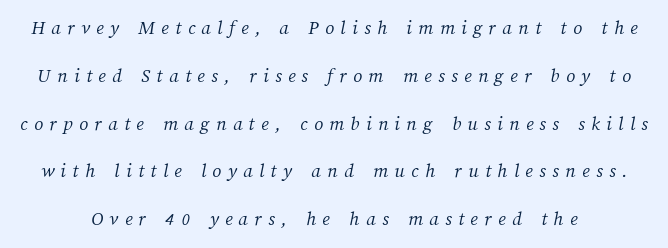
{"bold": "no", "underline": "no", "line_spacing": "loose", "line_spacing_ratio": 2.39, "letter_spacing": "wide", "letter_spacing_em": 0.32, "glyph_px": 20}
